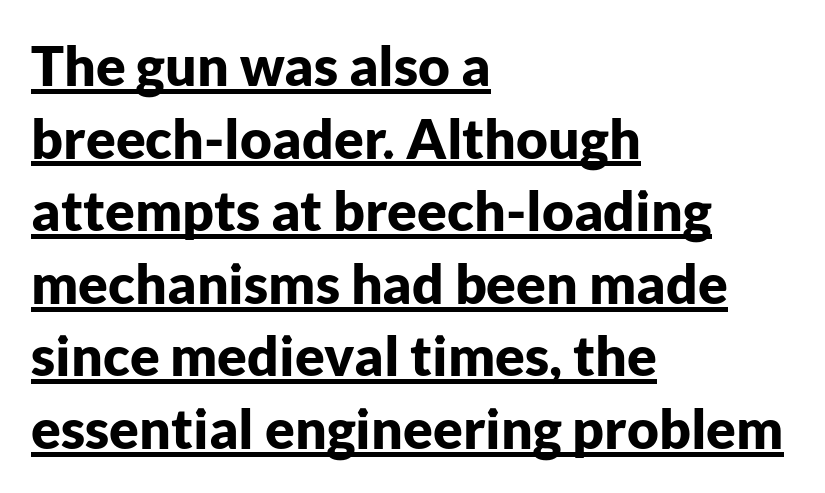
Do the letters lean? They stand straight. A typesetter would label this face a sans. You could not count columns in this text — the font is proportionally spaced. If you measured baseline to baseline, you'd find a middling distance.
